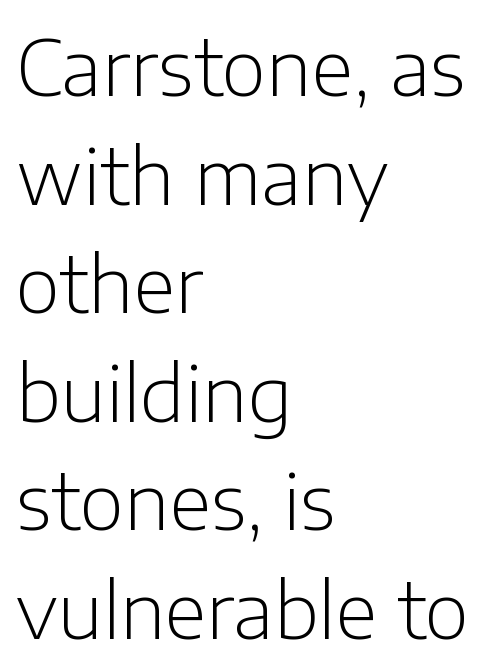
The image shows 77 px light sans-serif type, upright; set left-aligned, normal line spacing (1.41x), normal letter spacing, not underlined; low stroke contrast and a medium x-height.
